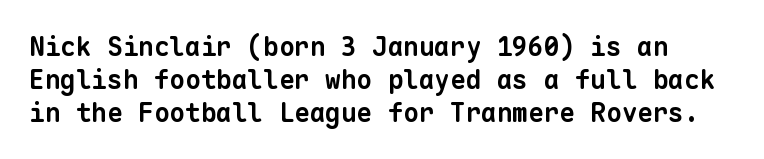
Q: Is the text bold? A: Yes.
Q: Is the text underlined? A: No.
Q: Is the spacing between letters normal or unusually wide? A: Normal.
Q: Is the spacing between lines tight, normal or loose? A: Normal.
